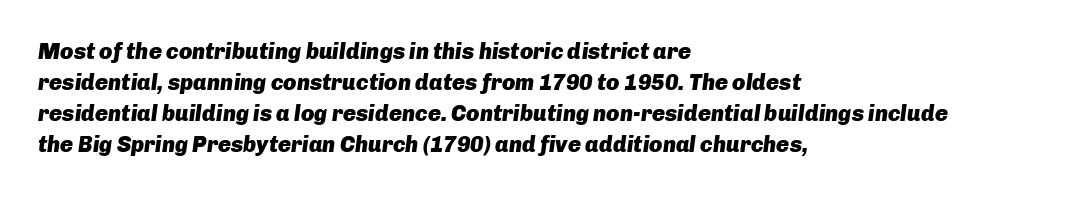
Horizontal alignment here is leftward, the default for most running prose. Observe the lean: these are italic letterforms. The space beneath each line is pristine and unruled. This sample keeps an unexceptional amount of space between lines. Caption: standard tracking, unaltered. The typesetting leans heavy: a genuine bold.
